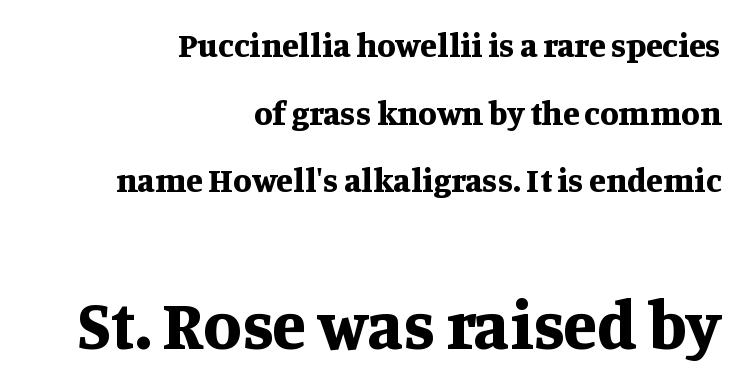
The letters in the lower block stand taller than those in the block above. Italic? Not at all — the glyphs are vertical. If you measured baseline to baseline, you'd find a long distance. The string is rendered with underlining switched off. The rendering shows small feet on the letterforms — a serif design.
